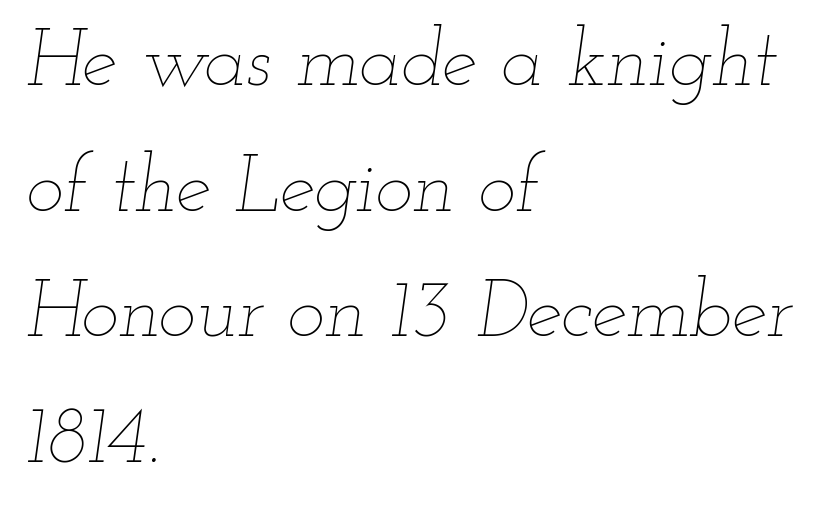
{"italic": "yes", "lean": "right", "slant_degrees": 12, "bold": "no", "weight": "thin", "width": "wide", "stroke_contrast": "low", "x_height": "small", "monospaced": "no", "underline": "no", "align": "left", "line_spacing": "normal", "line_spacing_ratio": 1.57, "letter_spacing": "normal", "letter_spacing_em": 0.0, "glyph_px": 80}
